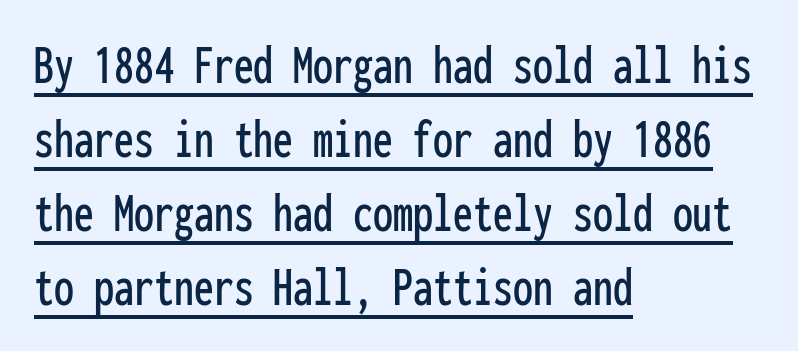
Quick note: underline on. The type family on display is of the sans-serif kind. Does the lettering tilt? It doesn't — this is upright. The lines in this sample share a left origin and differ only in where they stop.
